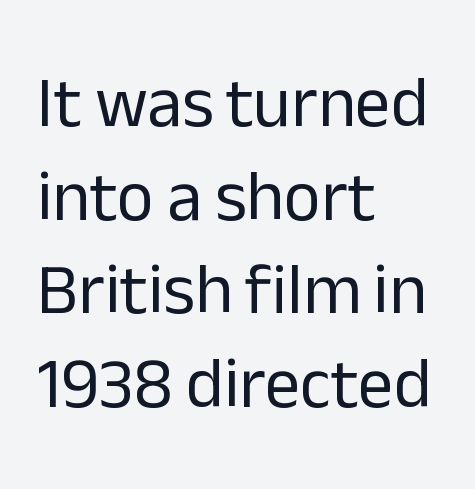
Q: Is the text bold? A: No.
Q: Is the text italic (slanted)? A: No, it is upright.
Q: Is the typeface a serif or a sans-serif typeface? A: Sans-serif.
Q: Is the text underlined? A: No.
Q: How is the paragraph aligned? A: Left-aligned.
Q: Is the spacing between letters normal or unusually wide? A: Normal.
Q: Is the spacing between lines tight, normal or loose? A: Normal.
Q: Width (condensed, normal, or wide)? A: Normal.
Q: Stroke contrast? A: Low.
Q: x-height? A: Medium.
Q: Monospaced? A: No.
